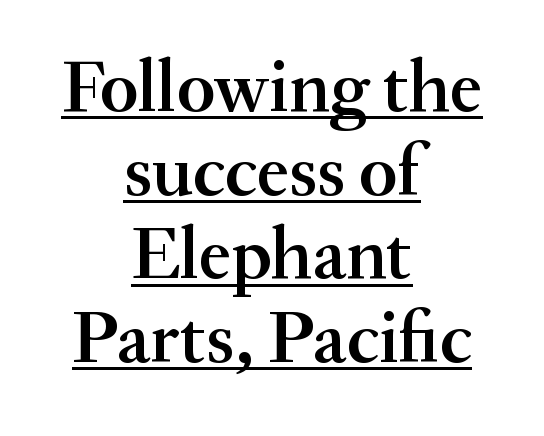
The image shows 74 px semibold serif type, upright; set centered, tight line spacing (1.13x), normal letter spacing, underlined; medium stroke contrast and a small x-height.
